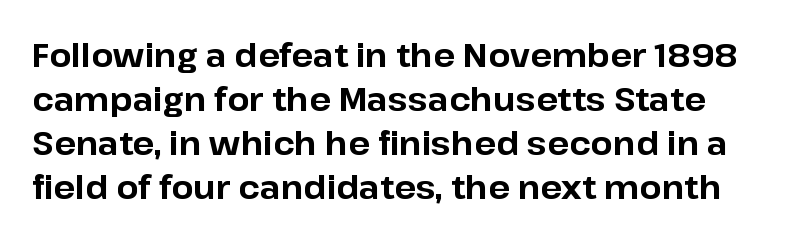
Q: Is the text bold? A: Yes.
Q: Is the text italic (slanted)? A: No, it is upright.
Q: Is the typeface a serif or a sans-serif typeface? A: Sans-serif.
Q: Is the text underlined? A: No.
Q: Is the spacing between letters normal or unusually wide? A: Normal.
Q: Is the spacing between lines tight, normal or loose? A: Normal.
Q: Width (condensed, normal, or wide)? A: Normal.
Q: Stroke contrast? A: Low.
Q: x-height? A: Medium.
Q: Monospaced? A: No.
